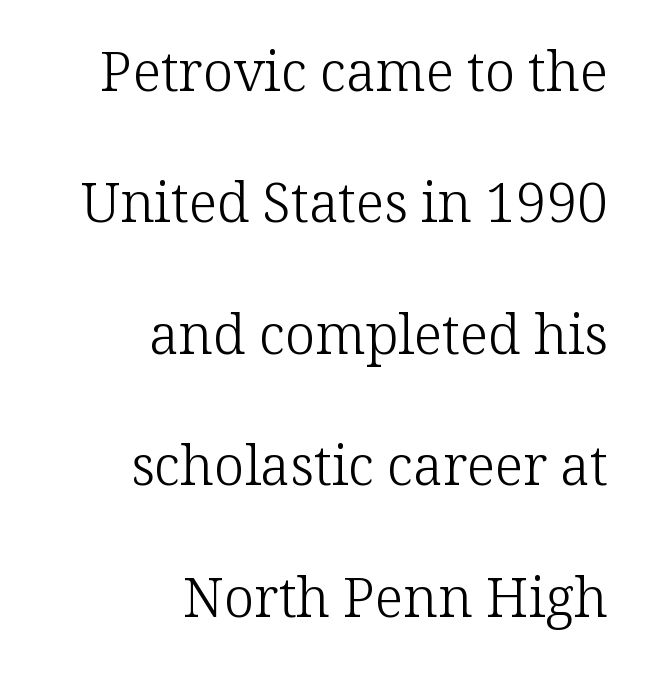
The image shows 55 px light serif type, upright; set right-aligned, loose line spacing (2.39x), normal letter spacing, not underlined; low stroke contrast and a medium x-height.
